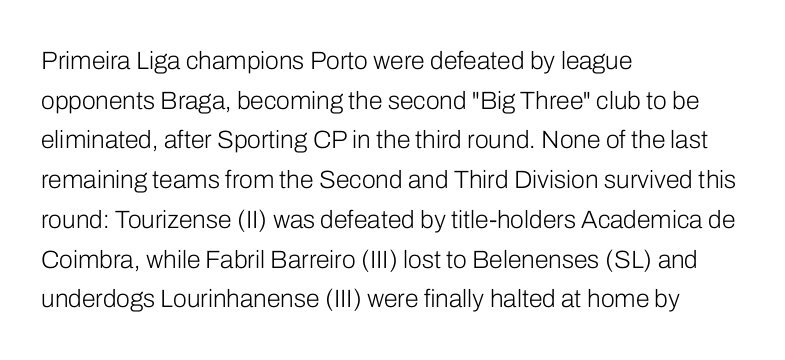
{"italic": "no", "bold": "no", "underline": "no", "align": "left", "line_spacing": "normal", "line_spacing_ratio": 1.59, "letter_spacing": "normal", "letter_spacing_em": 0.0, "glyph_px": 25}
